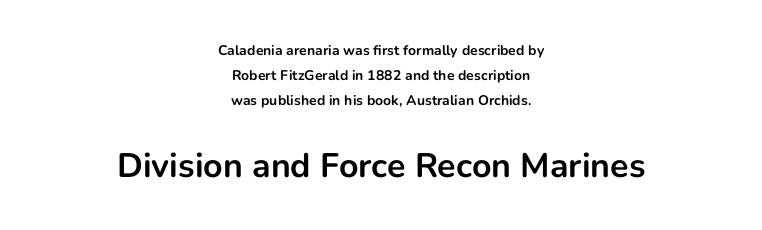
{"serif": "no", "italic": "no", "bold": "yes", "weight": "bold", "width": "normal", "stroke_contrast": "low", "x_height": "medium", "monospaced": "no", "underline": "no", "align": "center", "line_spacing_ratio": 1.79, "letter_spacing": "normal", "letter_spacing_em": 0.0, "larger_block": "second", "size_ratio": 2.43, "glyph_px": 34}
